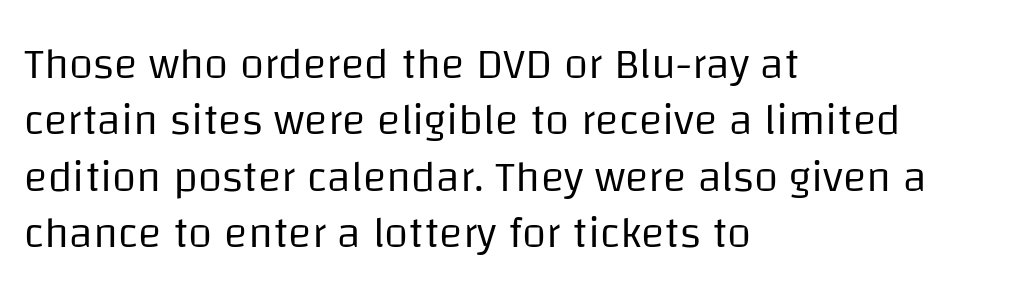
{"serif": "no", "italic": "no", "bold": "no", "weight": "regular", "width": "normal", "stroke_contrast": "low", "x_height": "large", "monospaced": "no", "underline": "no", "align": "left", "line_spacing": "normal", "line_spacing_ratio": 1.28, "letter_spacing": "normal", "letter_spacing_em": 0.0, "glyph_px": 44}
